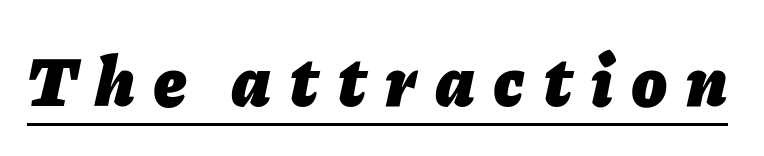
Q: Is the text bold? A: Yes.
Q: Is the text italic (slanted)? A: Yes, it leans right by about 11 degrees.
Q: Is the text underlined? A: Yes.
Q: Is the spacing between letters normal or unusually wide? A: Unusually wide.
Q: Width (condensed, normal, or wide)? A: Normal.
Q: Stroke contrast? A: Low.
Q: x-height? A: Medium.
Q: Monospaced? A: No.
